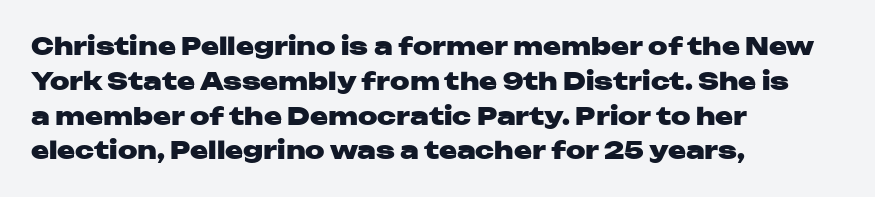
Q: Is the text bold? A: Yes.
Q: Is the text italic (slanted)? A: No, it is upright.
Q: Is the text underlined? A: No.
Q: How is the paragraph aligned? A: Left-aligned.
Q: Is the spacing between letters normal or unusually wide? A: Normal.
Q: Is the spacing between lines tight, normal or loose? A: Normal.
